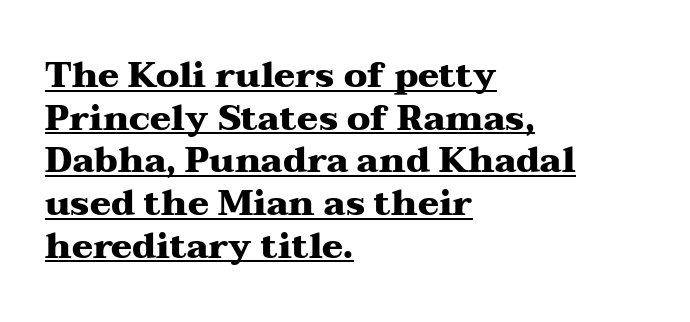
Q: Is the text bold? A: Yes.
Q: Is the text italic (slanted)? A: No, it is upright.
Q: Is the typeface a serif or a sans-serif typeface? A: Serif.
Q: Is the text underlined? A: Yes.
Q: How is the paragraph aligned? A: Left-aligned.
Q: Is the spacing between letters normal or unusually wide? A: Normal.
Q: Width (condensed, normal, or wide)? A: Wide.
Q: Stroke contrast? A: Medium.
Q: x-height? A: Medium.
Q: Monospaced? A: No.
